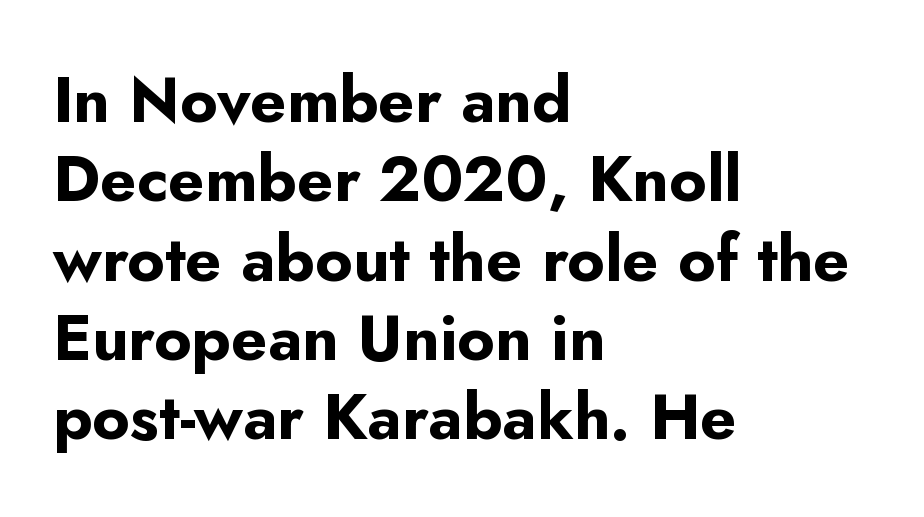
Q: Is the text bold? A: Yes.
Q: Is the text italic (slanted)? A: No, it is upright.
Q: Is the typeface a serif or a sans-serif typeface? A: Sans-serif.
Q: Is the text underlined? A: No.
Q: How is the paragraph aligned? A: Left-aligned.
Q: Is the spacing between letters normal or unusually wide? A: Normal.
Q: Width (condensed, normal, or wide)? A: Normal.
Q: Stroke contrast? A: Low.
Q: x-height? A: Small.
Q: Monospaced? A: No.
